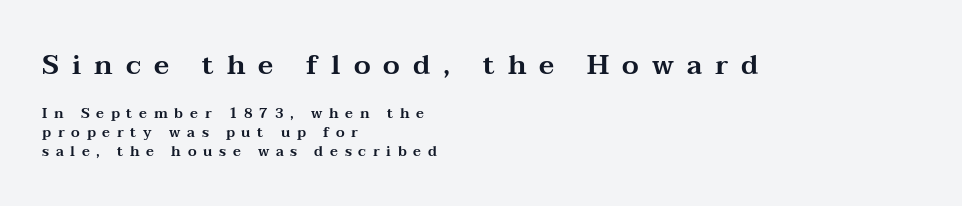
The rendering shrinks the type as you move from the upper chunk to the lower. Left-aligned paragraph, ragged on the right. This is the regular roman posture of the typeface. The string is rendered with underlining switched off. The vertical gap from one line to the next is medium. Substantial extra tracking has been applied to these lines.
